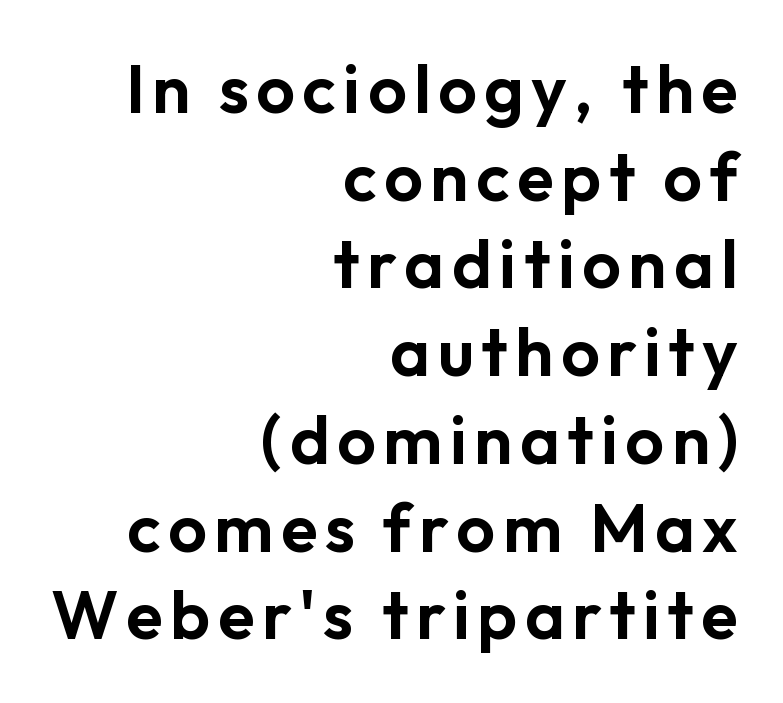
The image shows 68 px sans-serif type, upright; set right-aligned, normal line spacing (1.29x), not underlined; low stroke contrast and a medium x-height.
